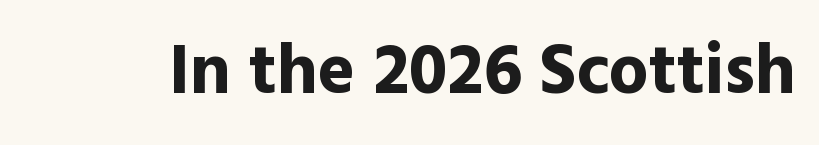
The passage shown is typed in a proportional face where columns would drift. A full-strength bold gives these letters their thick strokes. Each row of text sits above clean, open space. A roman cut, with each character standing at attention.
